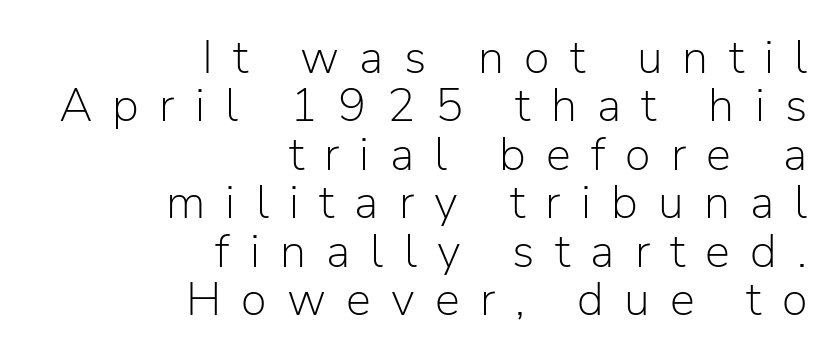
Q: Is the text bold? A: No.
Q: Is the text italic (slanted)? A: No, it is upright.
Q: Is the typeface a serif or a sans-serif typeface? A: Sans-serif.
Q: Is the text underlined? A: No.
Q: How is the paragraph aligned? A: Right-aligned.
Q: Is the spacing between letters normal or unusually wide? A: Unusually wide.
Q: Is the spacing between lines tight, normal or loose? A: Tight.
Q: Width (condensed, normal, or wide)? A: Normal.
Q: Stroke contrast? A: Low.
Q: x-height? A: Medium.
Q: Monospaced? A: No.
